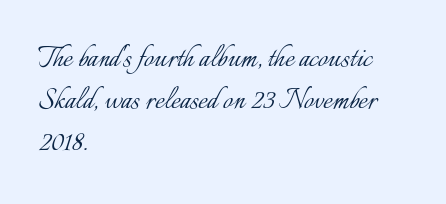
{"bold": "no", "weight": "light", "width": "normal", "stroke_contrast": "low", "x_height": "small", "monospaced": "no", "underline": "no", "align": "left", "line_spacing_ratio": 1.2, "letter_spacing": "normal", "letter_spacing_em": 0.0, "glyph_px": 35}
